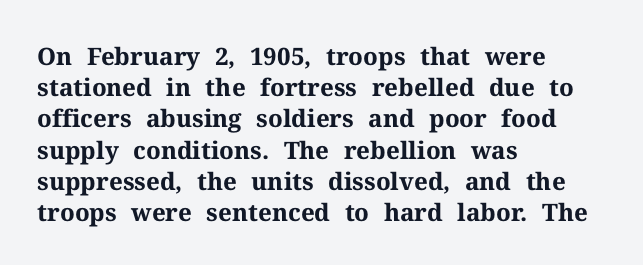
Q: Is the text bold? A: Yes.
Q: Is the text italic (slanted)? A: No, it is upright.
Q: Is the text underlined? A: No.
Q: How is the paragraph aligned? A: Left-aligned.
Q: Is the spacing between letters normal or unusually wide? A: Normal.
Q: Is the spacing between lines tight, normal or loose? A: Normal.
